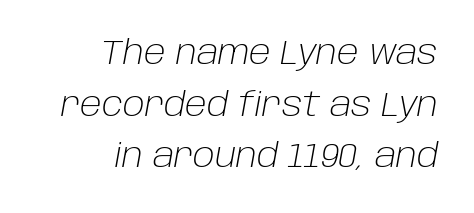
The image shows 34 px light type, italic (leaning right); set right-aligned, normal line spacing (1.52x), normal letter spacing, not underlined; low stroke contrast and a large x-height.
